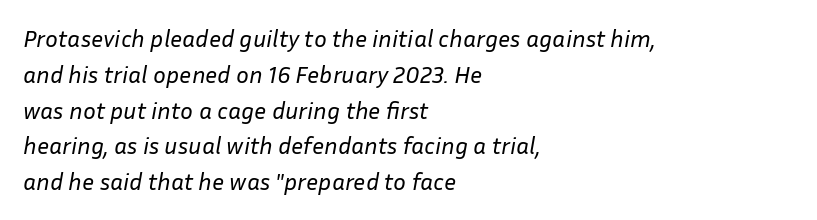
{"italic": "yes", "lean": "right", "slant_degrees": 10, "bold": "no", "underline": "no", "align": "left", "line_spacing": "normal", "line_spacing_ratio": 1.49, "letter_spacing": "normal", "letter_spacing_em": 0.0, "glyph_px": 24}
